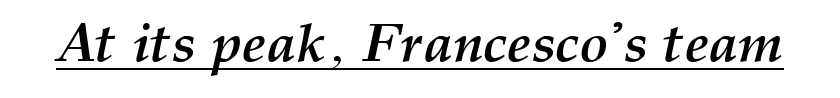
The image shows 54 px semibold type, italic (leaning right); set normal letter spacing, underlined; medium stroke contrast and a medium x-height.
